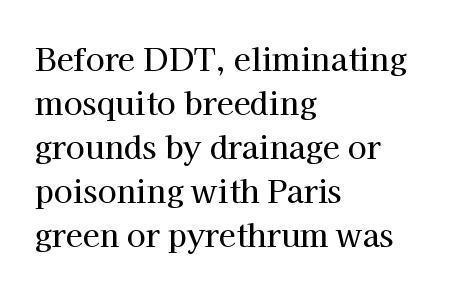
The image shows 31 px serif type, upright; set left-aligned, normal line spacing (1.42x), normal letter spacing, not underlined; high stroke contrast and a medium x-height.
